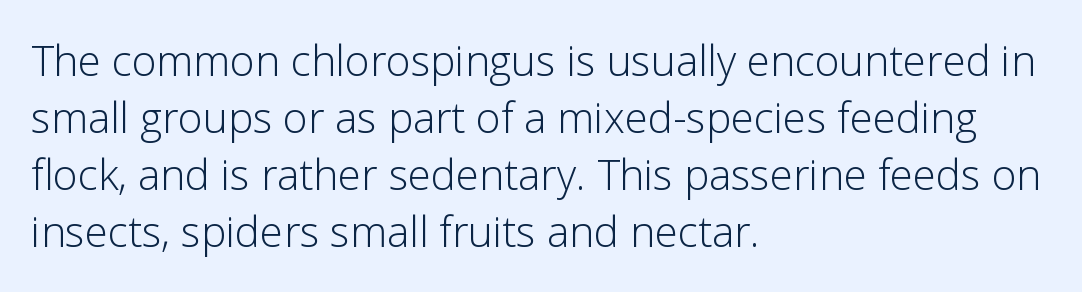
The image shows 42 px light sans-serif type, upright; set left-aligned, normal line spacing (1.36x), normal letter spacing, not underlined; low stroke contrast and a medium x-height.
